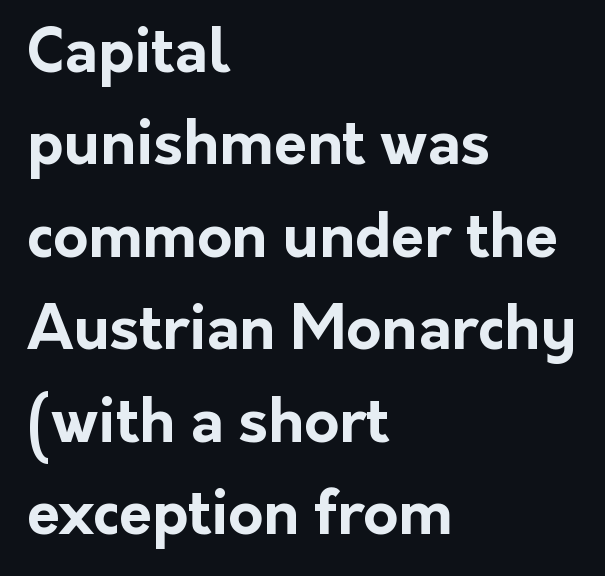
The image shows 60 px bold sans-serif type, upright; set left-aligned, normal line spacing (1.54x), normal letter spacing, not underlined; low stroke contrast and a medium x-height.
